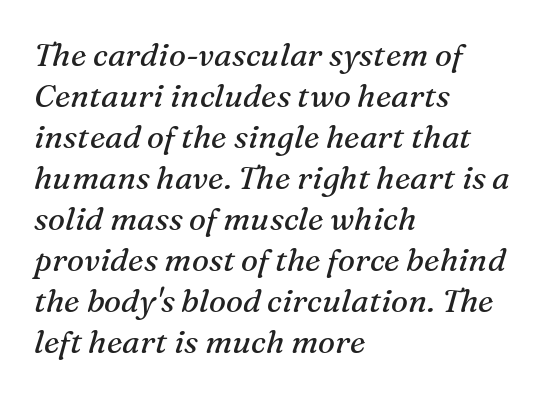
When letters slant like this, we call the style italic. These lines are set flush left with a ragged right edge. The space beneath each line is pristine and unruled. Think standard paragraph weight, or any step lighter than that. This rendering leaves character spacing at its baseline value. Think of a printed novel: that variable character pitch is what you see here.
